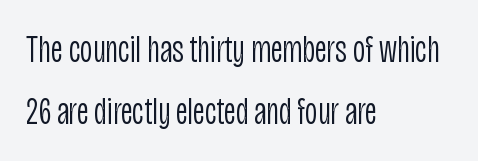
{"serif": "no", "italic": "no", "bold": "no", "weight": "light", "width": "condensed", "stroke_contrast": "low", "x_height": "large", "monospaced": "no", "underline": "no", "align": "left", "line_spacing": "normal", "line_spacing_ratio": 1.62, "letter_spacing": "normal", "letter_spacing_em": 0.0, "glyph_px": 38}
